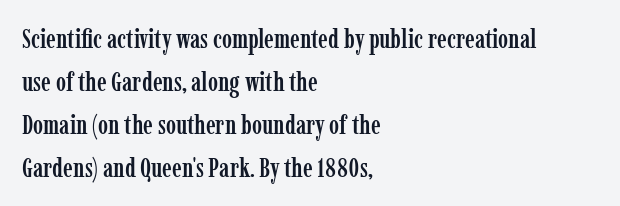
Notice how descenders clear the ascenders below comfortably — that's standard leading. Rendered with straight, roman letterforms. These lines keep a tight, regular rhythm from letter to letter. Only glyphs here, with clear space below each row. Line beginnings align vertically; line endings do not.
